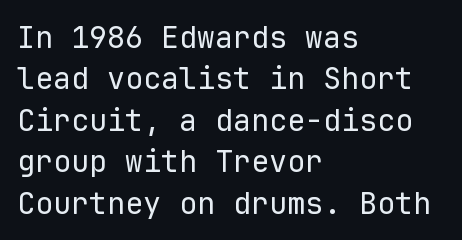
Q: Is the text bold? A: No.
Q: Is the text italic (slanted)? A: No, it is upright.
Q: Is the typeface a serif or a sans-serif typeface? A: Sans-serif.
Q: Is the text underlined? A: No.
Q: How is the paragraph aligned? A: Left-aligned.
Q: Is the spacing between letters normal or unusually wide? A: Normal.
Q: Is the spacing between lines tight, normal or loose? A: Normal.
Q: Width (condensed, normal, or wide)? A: Normal.
Q: Stroke contrast? A: Low.
Q: x-height? A: Medium.
Q: Monospaced? A: Yes.
